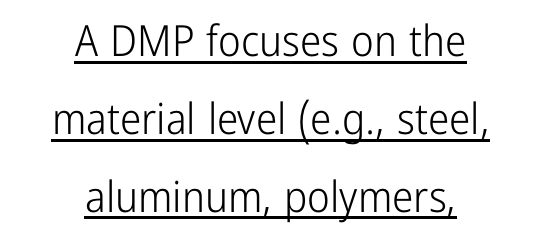
The image shows 43 px light, condensed sans-serif type, upright; set centered, line spacing 1.81x, normal letter spacing, underlined; low stroke contrast and a medium x-height.
